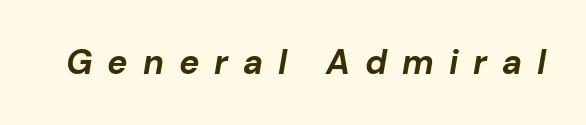
This sample has the flowing, uneven cadence of proportional lettering. This rendering features lettering with no underline. The letters are slanted; this is an italic face. Summary of weight: heavy, a full bold. The tracking jumps out immediately: characters are airy and widely separated.
